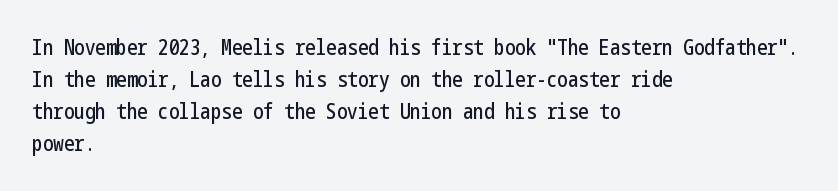
The image shows 21 px text type, upright; set left-aligned, normal line spacing (1.53x), normal letter spacing, not underlined.
